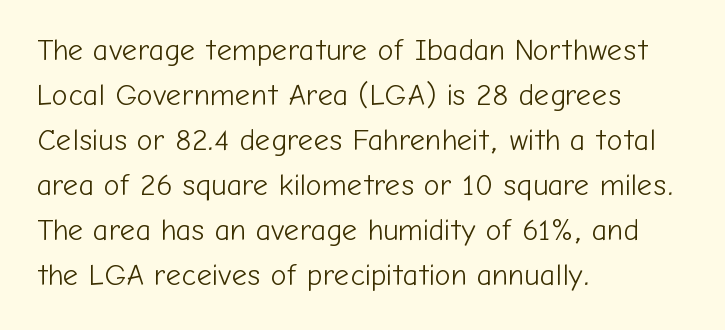
The image shows 30 px light sans-serif type, upright; set left-aligned, normal line spacing (1.5x), normal letter spacing, not underlined; low stroke contrast and a medium x-height.
